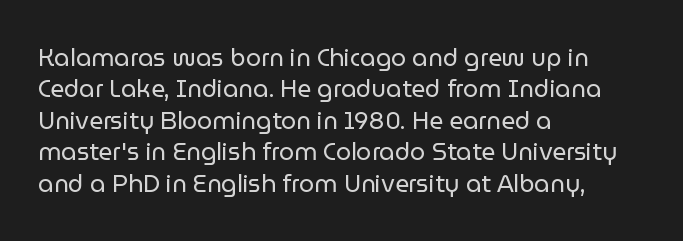
What stands out about the letter spacing? Nothing — it is the standard amount. Unmarked baselines from the first word to the last. The rendering anchors every line to the left-hand side. Regarding leading, the lines here are spaced in the standard way. Compared with a typical body face, this is equally light or lighter still. In terms of posture, this sample is upright.
